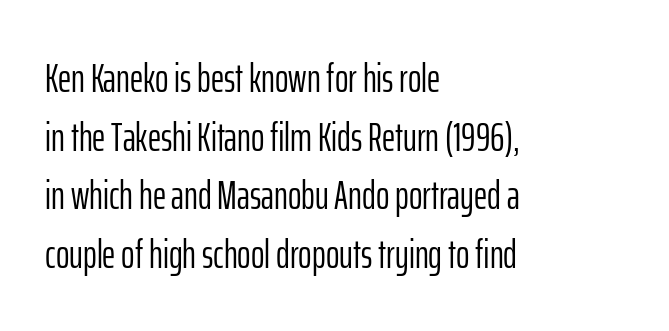
Q: Is the text bold? A: No.
Q: Is the text italic (slanted)? A: No, it is upright.
Q: Is the typeface a serif or a sans-serif typeface? A: Sans-serif.
Q: Is the text underlined? A: No.
Q: How is the paragraph aligned? A: Left-aligned.
Q: Is the spacing between letters normal or unusually wide? A: Normal.
Q: Is the spacing between lines tight, normal or loose? A: Normal.
Q: Width (condensed, normal, or wide)? A: Condensed.
Q: Stroke contrast? A: Low.
Q: x-height? A: Medium.
Q: Monospaced? A: No.
